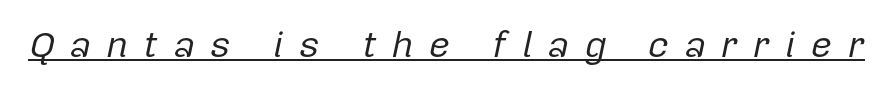
Q: Is the text bold? A: No.
Q: Is the text italic (slanted)? A: Yes, it leans right by about 12 degrees.
Q: Is the text underlined? A: Yes.
Q: Is the spacing between letters normal or unusually wide? A: Unusually wide.
Q: Width (condensed, normal, or wide)? A: Normal.
Q: Stroke contrast? A: Low.
Q: x-height? A: Medium.
Q: Monospaced? A: No.
